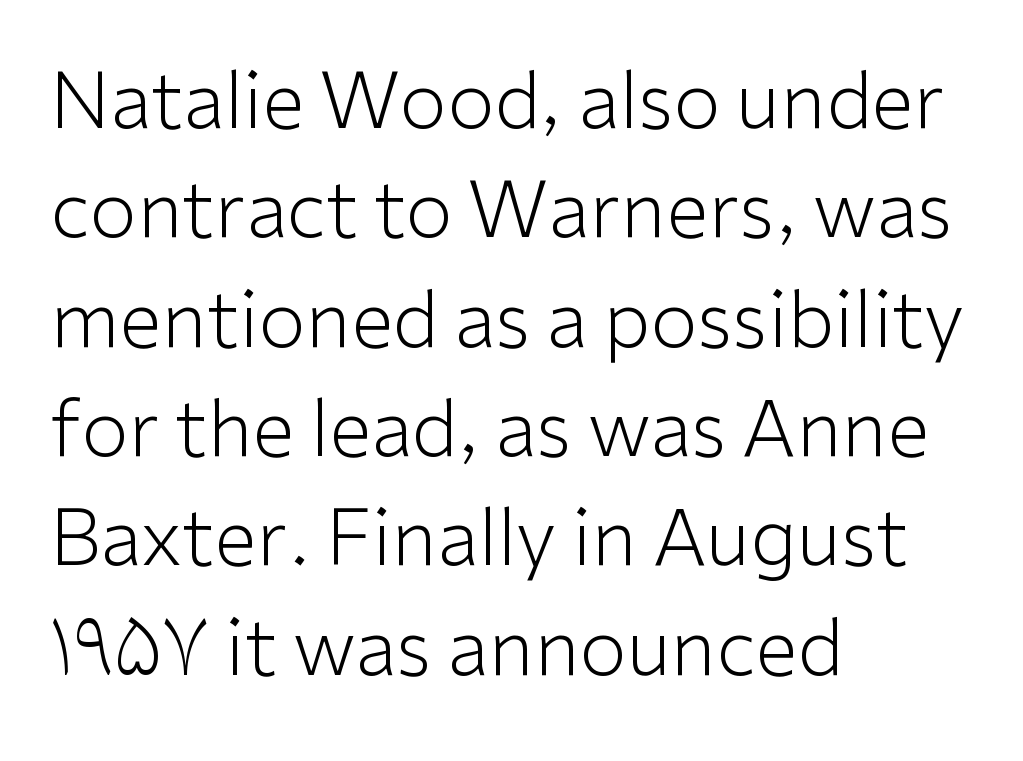
{"serif": "no", "italic": "no", "bold": "no", "weight": "light", "width": "normal", "stroke_contrast": "low", "x_height": "medium", "monospaced": "no", "underline": "no", "align": "left", "line_spacing": "normal", "line_spacing_ratio": 1.42, "letter_spacing": "normal", "letter_spacing_em": 0.0, "glyph_px": 77}
